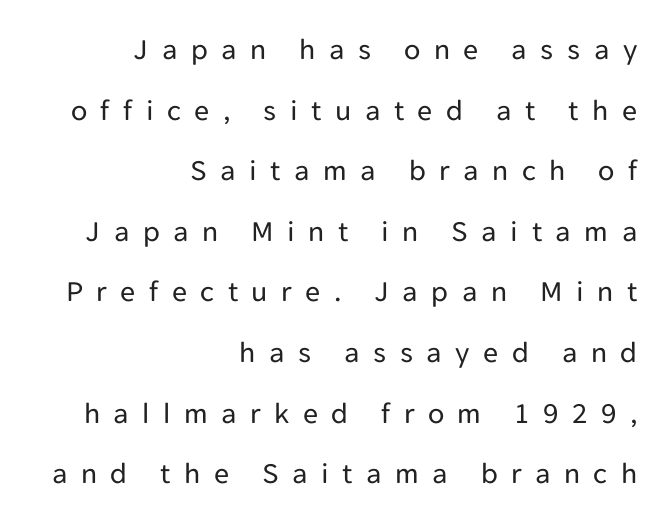
Q: Is the text bold? A: No.
Q: Is the text italic (slanted)? A: No, it is upright.
Q: Is the typeface a serif or a sans-serif typeface? A: Sans-serif.
Q: Is the text underlined? A: No.
Q: How is the paragraph aligned? A: Right-aligned.
Q: Is the spacing between letters normal or unusually wide? A: Unusually wide.
Q: Is the spacing between lines tight, normal or loose? A: Loose.
Q: Width (condensed, normal, or wide)? A: Normal.
Q: Stroke contrast? A: Low.
Q: x-height? A: Medium.
Q: Monospaced? A: No.
